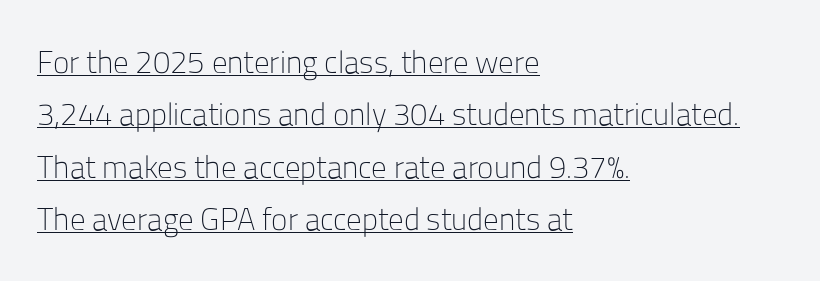
The image shows 31 px light sans-serif type, upright; set left-aligned, normal line spacing (1.69x), normal letter spacing, underlined; low stroke contrast and a medium x-height.
